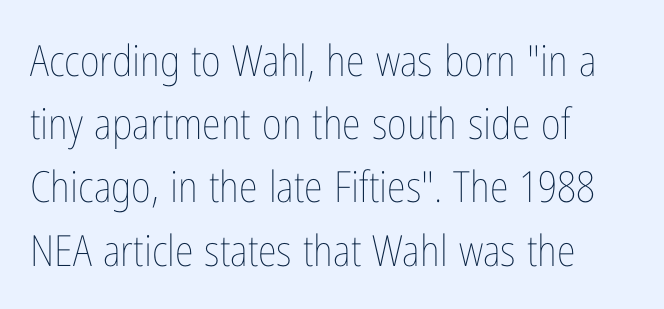
{"italic": "no", "bold": "no", "weight": "thin", "width": "condensed", "stroke_contrast": "low", "x_height": "medium", "monospaced": "no", "underline": "no", "align": "left", "line_spacing": "normal", "line_spacing_ratio": 1.47, "letter_spacing": "normal", "letter_spacing_em": 0.0, "glyph_px": 43}
